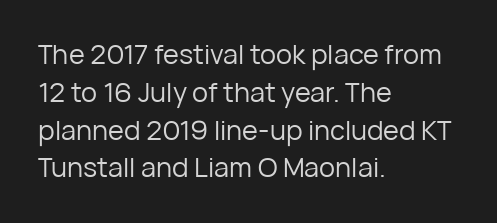
{"italic": "no", "bold": "no", "underline": "no", "align": "left", "line_spacing": "normal", "line_spacing_ratio": 1.4, "letter_spacing": "normal", "letter_spacing_em": 0.0, "glyph_px": 27}
